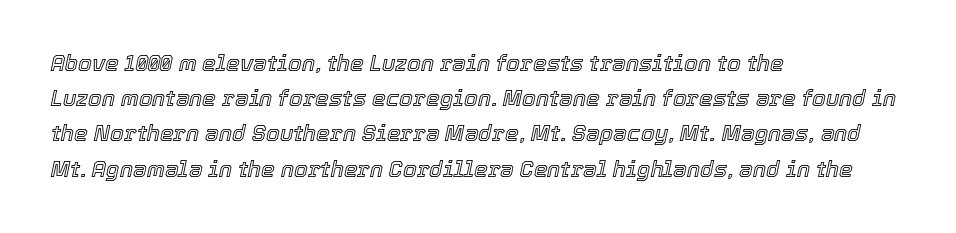
The image shows 22 px text type, italic (leaning right); set left-aligned, normal line spacing (1.6x), normal letter spacing, not underlined.
